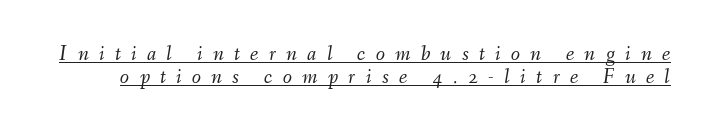
{"italic": "yes", "lean": "right", "slant_degrees": 9, "bold": "no", "underline": "yes", "line_spacing": "tight", "line_spacing_ratio": 1.11, "letter_spacing": "wide", "letter_spacing_em": 0.49, "glyph_px": 21}
